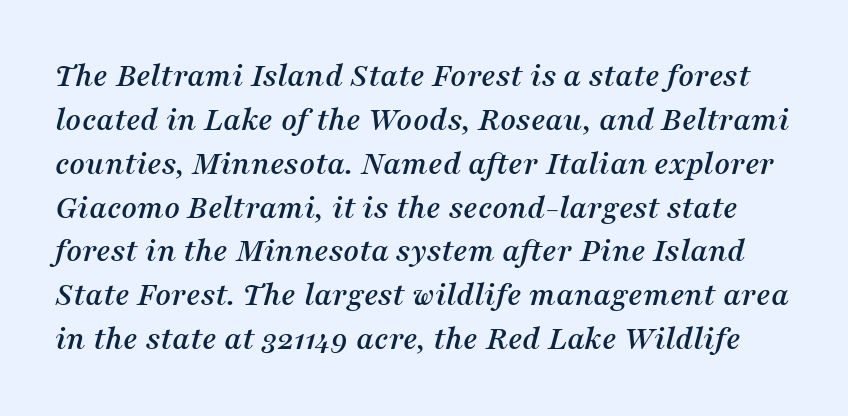
These lines were composed using italics. This rendering features lettering with no underline. Is there much room between lines? A standard amount, neither cramped nor airy. Think of a printed novel: that variable character pitch is what you see here. The type is set solid horizontally, with unmodified tracking.
